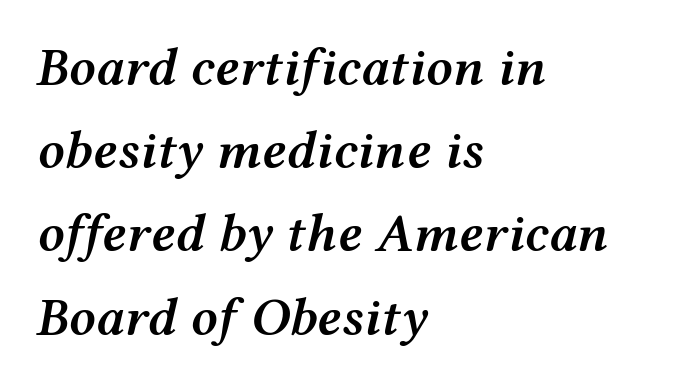
There's an unmistakable incline to the writing here. The lines in this sample share a left origin and differ only in where they stop. The space between consecutive lines is moderate. Any mark beneath the type? The region is blank. Compared with typical body copy, the letter spacing here is the same.
